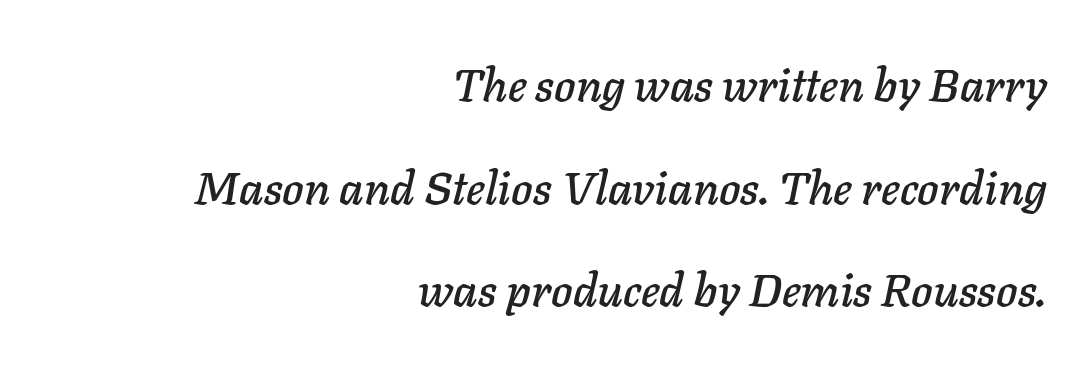
Tracking value appears to be zero — textbook default spacing. The letters advance in unequal steps, a hallmark of proportional type. The text carries the slant typical of an italic or oblique font. The space beneath each line is pristine and unruled.
